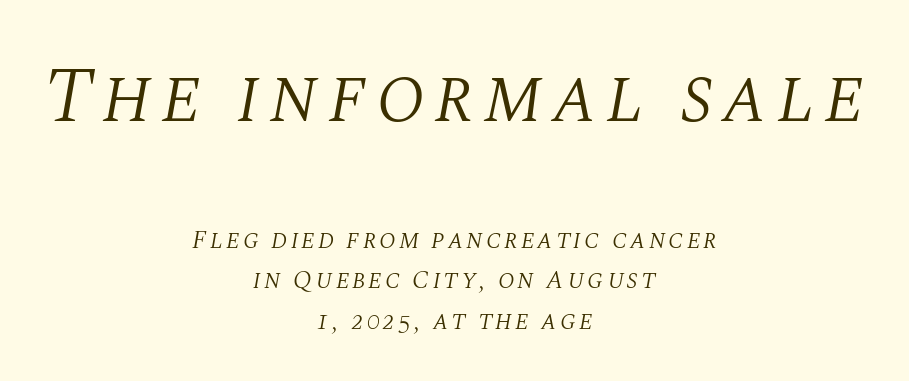
The image shows 77 px light serif type, italic (leaning right); set centered, normal line spacing (1.55x), not underlined; the first (top) block is 2.96x larger; medium stroke contrast and a large x-height.
